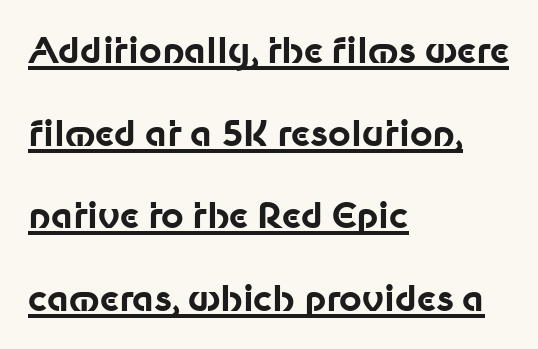
Q: Is the text bold? A: Yes.
Q: Is the text italic (slanted)? A: No, it is upright.
Q: Is the typeface a serif or a sans-serif typeface? A: Sans-serif.
Q: Is the text underlined? A: Yes.
Q: How is the paragraph aligned? A: Left-aligned.
Q: Is the spacing between letters normal or unusually wide? A: Normal.
Q: Is the spacing between lines tight, normal or loose? A: Loose.
Q: Width (condensed, normal, or wide)? A: Normal.
Q: Stroke contrast? A: Low.
Q: x-height? A: Medium.
Q: Monospaced? A: No.
